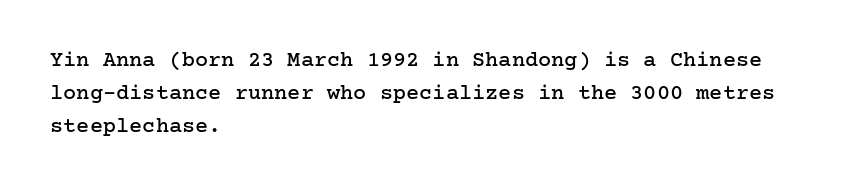
Q: Is the text italic (slanted)? A: No, it is upright.
Q: Is the text underlined? A: No.
Q: How is the paragraph aligned? A: Left-aligned.
Q: Is the spacing between letters normal or unusually wide? A: Normal.
Q: Is the spacing between lines tight, normal or loose? A: Normal.
